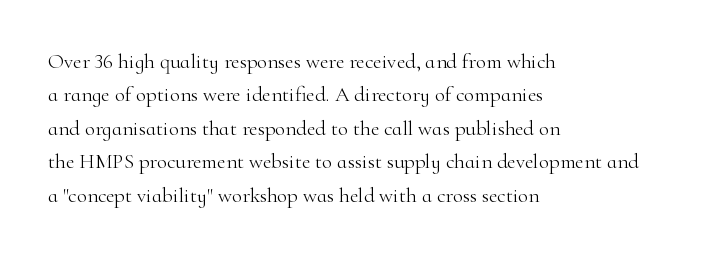
How would I describe the line gaps? Plain and ordinary. Weight: in the light-to-regular range. The type is set solid horizontally, with unmodified tracking. The lines are quadded left.
